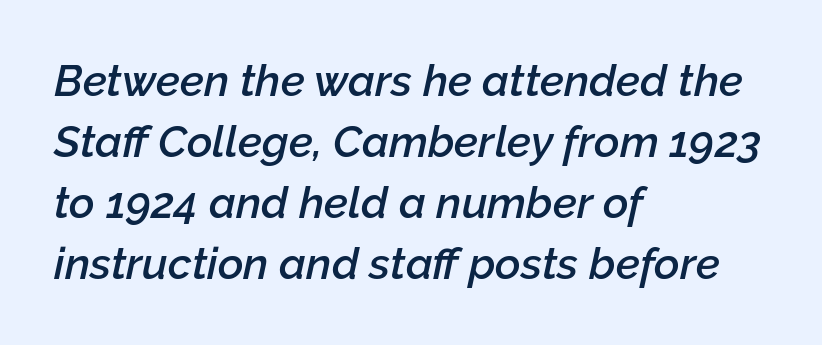
The image shows 44 px semibold type, italic (leaning right); set left-aligned, normal line spacing (1.39x), normal letter spacing, not underlined; low stroke contrast and a medium x-height.
